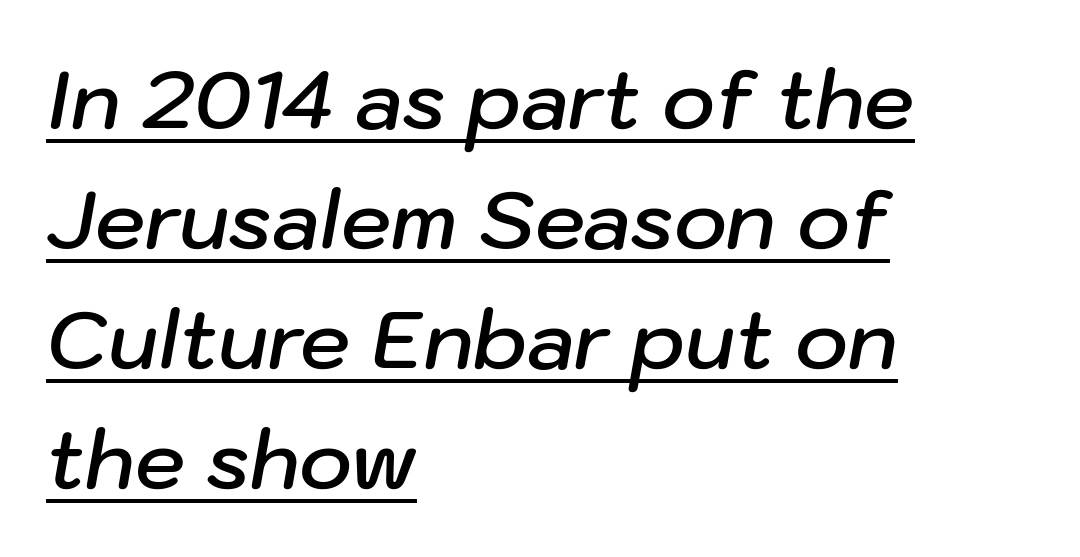
The image shows 80 px semibold type, italic (leaning right); set left-aligned, normal line spacing (1.5x), normal letter spacing, underlined; low stroke contrast and a medium x-height.
